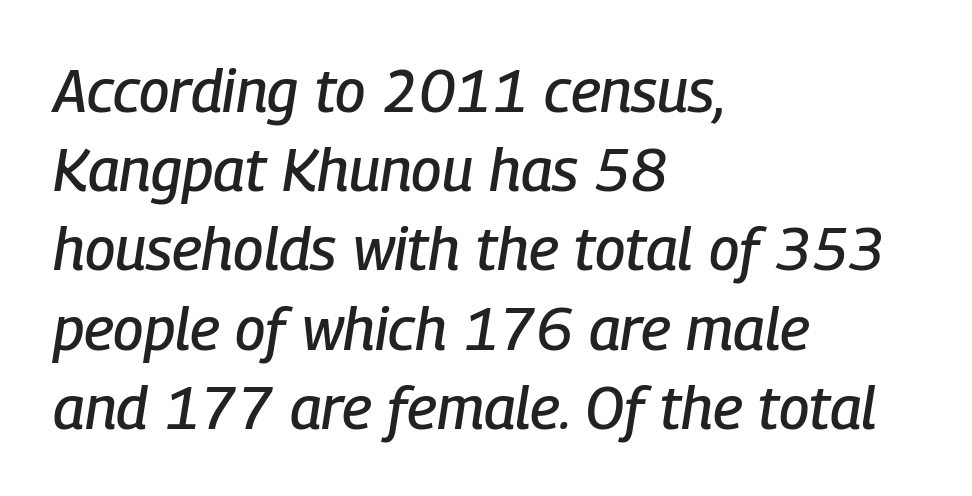
Q: Is the text italic (slanted)? A: Yes, it leans right by about 9 degrees.
Q: Is the text underlined? A: No.
Q: How is the paragraph aligned? A: Left-aligned.
Q: Is the spacing between letters normal or unusually wide? A: Normal.
Q: Is the spacing between lines tight, normal or loose? A: Normal.
Q: Width (condensed, normal, or wide)? A: Condensed.
Q: Stroke contrast? A: Low.
Q: x-height? A: Medium.
Q: Monospaced? A: No.
